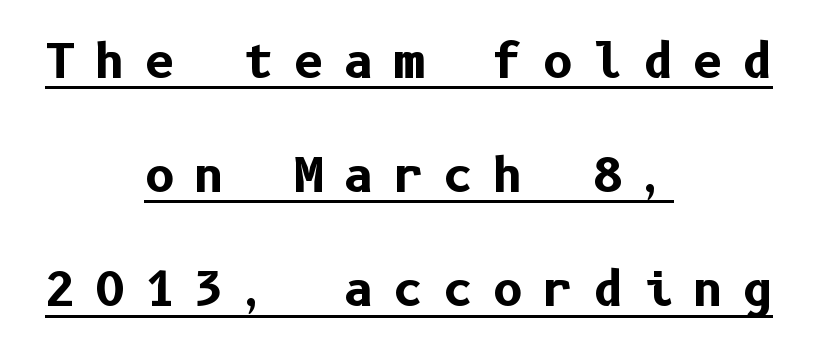
Somebody hit Ctrl+U on this one — the words are underlined. Here the glyphs are tracked loosely, breaking word shapes into spaced letters. In terms of posture, this sample is upright. A sans-serif font was chosen for this passage. Notice how thick the strokes are: this is what a full bold looks like. Interline gaps are noticeably wide in this sample.
